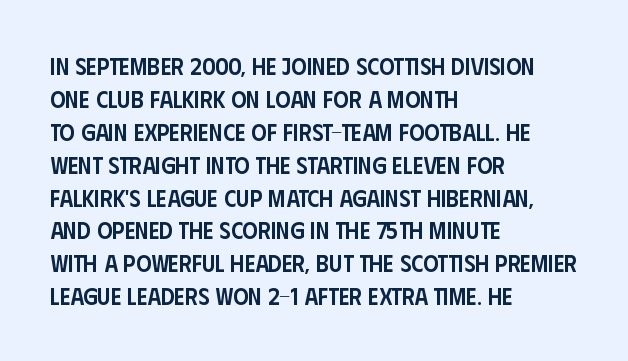
Q: Is the text bold? A: Semi-bold.
Q: Is the text italic (slanted)? A: No, it is upright.
Q: Is the text underlined? A: No.
Q: How is the paragraph aligned? A: Left-aligned.
Q: Is the spacing between letters normal or unusually wide? A: Normal.
Q: Is the spacing between lines tight, normal or loose? A: Normal.
